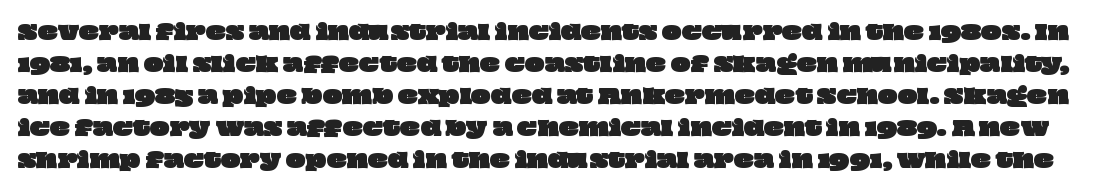
The image shows 21 px text type; set normal line spacing (1.52x), normal letter spacing, not underlined.
